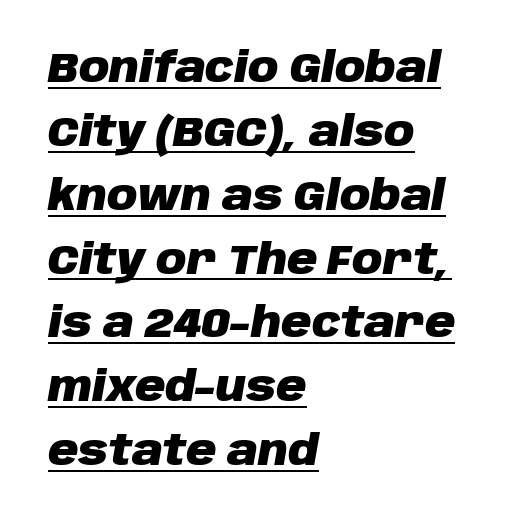
This is underlined copy, the kind a proofreader might mark for attention. The letters advance in unequal steps, a hallmark of proportional type. Which margin do the lines hug? The left one — the right edge is uneven. The letters are slanted; this is an italic face. These lines sit exactly where default settings would place them.
